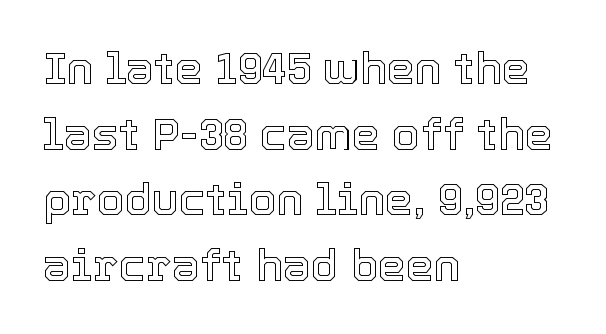
The image shows 45 px text type, upright; set left-aligned, normal line spacing (1.46x), normal letter spacing, not underlined; a medium x-height.
